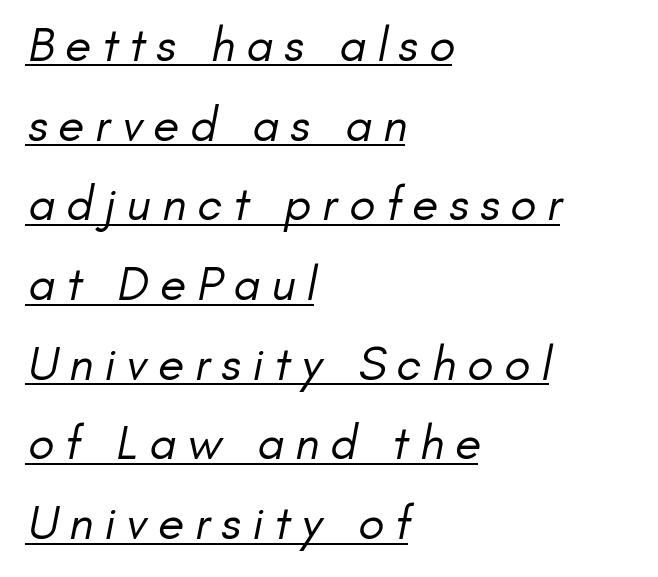
All the whitespace from short lines collects on the right. The typeface chosen for these lines omits serifs. You could not count columns in this text — the font is proportionally spaced. Display-style spreading of the glyphs; the letterfit is very open. The typeface has the unassuming heft of standard copy or less.
